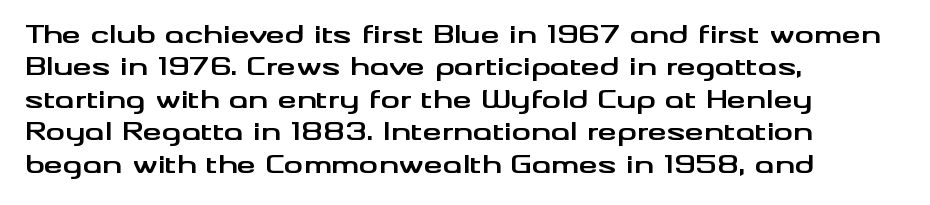
Whoever set this chose a conventional vertical rhythm. Emphasis by weight is at full strength: bold. The setting favours the left margin, as ordinary paragraphs usually do. Glance below the letters and you will spot only blank space. Rendered with straight, roman letterforms.
